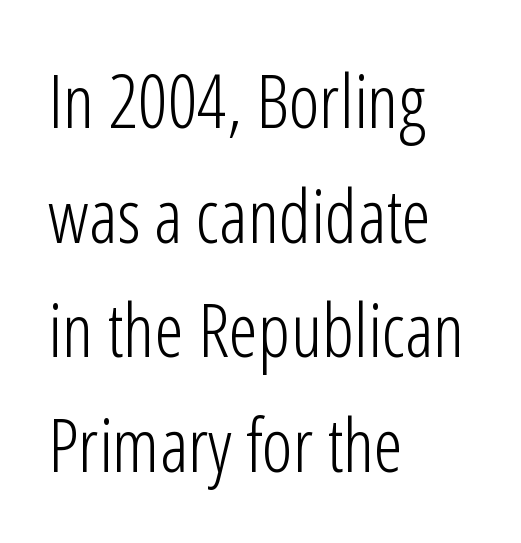
Plain, unruled lines of type. The font's upright variant was chosen for this text. Each word holds together tightly as a unit, with standard inter-letter gaps. Summary of weight: not heavy and not bold.
